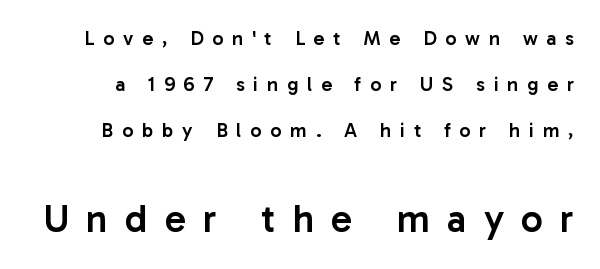
Q: Is the text bold? A: Semi-bold.
Q: Is the text italic (slanted)? A: No, it is upright.
Q: Is the typeface a serif or a sans-serif typeface? A: Sans-serif.
Q: Is the text underlined? A: No.
Q: Is the spacing between letters normal or unusually wide? A: Unusually wide.
Q: Is the spacing between lines tight, normal or loose? A: Loose.
Q: Which block of text is set in a larger size, the first (top) or the second (bottom)? A: The second (bottom) one.
Q: Width (condensed, normal, or wide)? A: Normal.
Q: Stroke contrast? A: Low.
Q: x-height? A: Medium.
Q: Monospaced? A: No.
